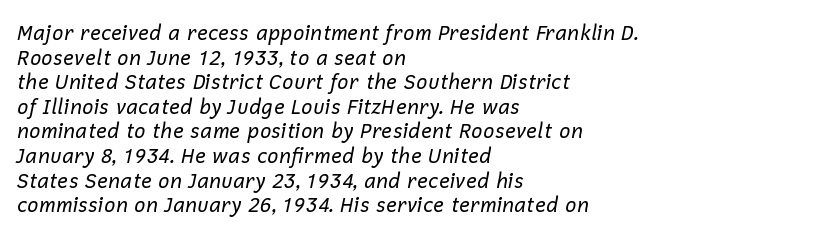
Q: Is the text bold? A: No.
Q: Is the text italic (slanted)? A: Yes, it leans right by about 12 degrees.
Q: Is the text underlined? A: No.
Q: How is the paragraph aligned? A: Left-aligned.
Q: Is the spacing between letters normal or unusually wide? A: Normal.
